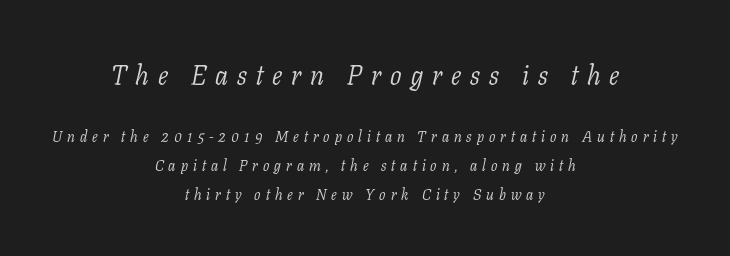
The image shows 27 px text type, italic (leaning right); set centered, loose line spacing (1.92x), unusually wide letter spacing (+0.33 em), not underlined; the first (top) block is 1.8x larger.
